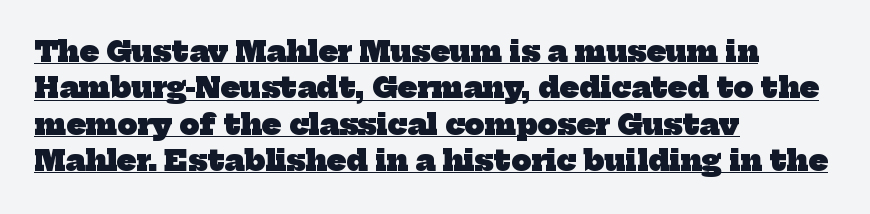
Each letter's strokes conclude with small projecting serifs. Is there much room between lines? A standard amount, neither cramped nor airy. Character widths vary here, with narrow letters taking less room than wide ones. Typographic density is high because the face is bold.
